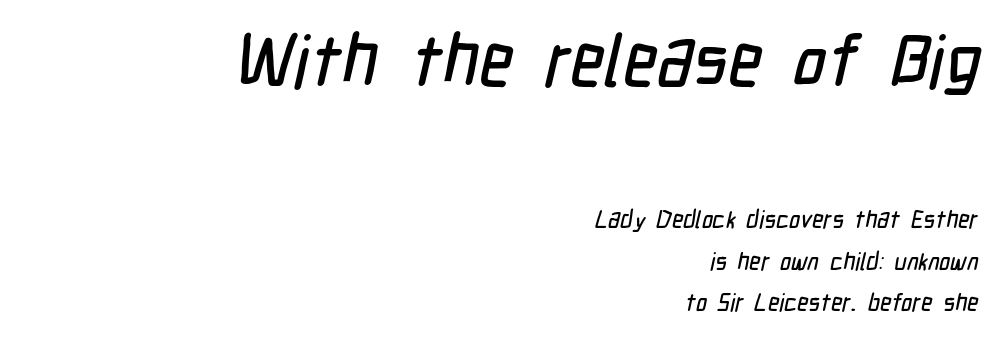
Q: Is the typeface a serif or a sans-serif typeface? A: Sans-serif.
Q: Is the text underlined? A: No.
Q: How is the paragraph aligned? A: Right-aligned.
Q: Is the spacing between letters normal or unusually wide? A: Normal.
Q: Which block of text is set in a larger size, the first (top) or the second (bottom)? A: The first (top) one.
Q: Width (condensed, normal, or wide)? A: Condensed.
Q: Stroke contrast? A: Low.
Q: x-height? A: Medium.
Q: Monospaced? A: No.
